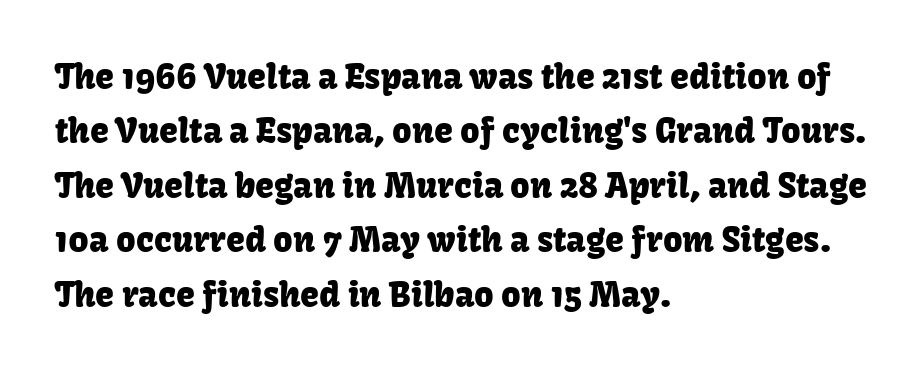
Q: Is the text italic (slanted)? A: No, it is upright.
Q: Is the typeface a serif or a sans-serif typeface? A: Sans-serif.
Q: Is the text underlined? A: No.
Q: How is the paragraph aligned? A: Left-aligned.
Q: Is the spacing between letters normal or unusually wide? A: Normal.
Q: Is the spacing between lines tight, normal or loose? A: Normal.
Q: Width (condensed, normal, or wide)? A: Normal.
Q: Stroke contrast? A: Low.
Q: x-height? A: Medium.
Q: Monospaced? A: No.
